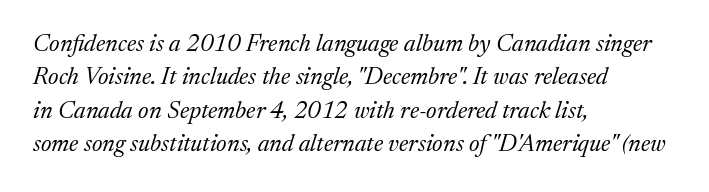
The image shows 24 px text type, italic (leaning right); set left-aligned, normal line spacing (1.39x), normal letter spacing, not underlined.
